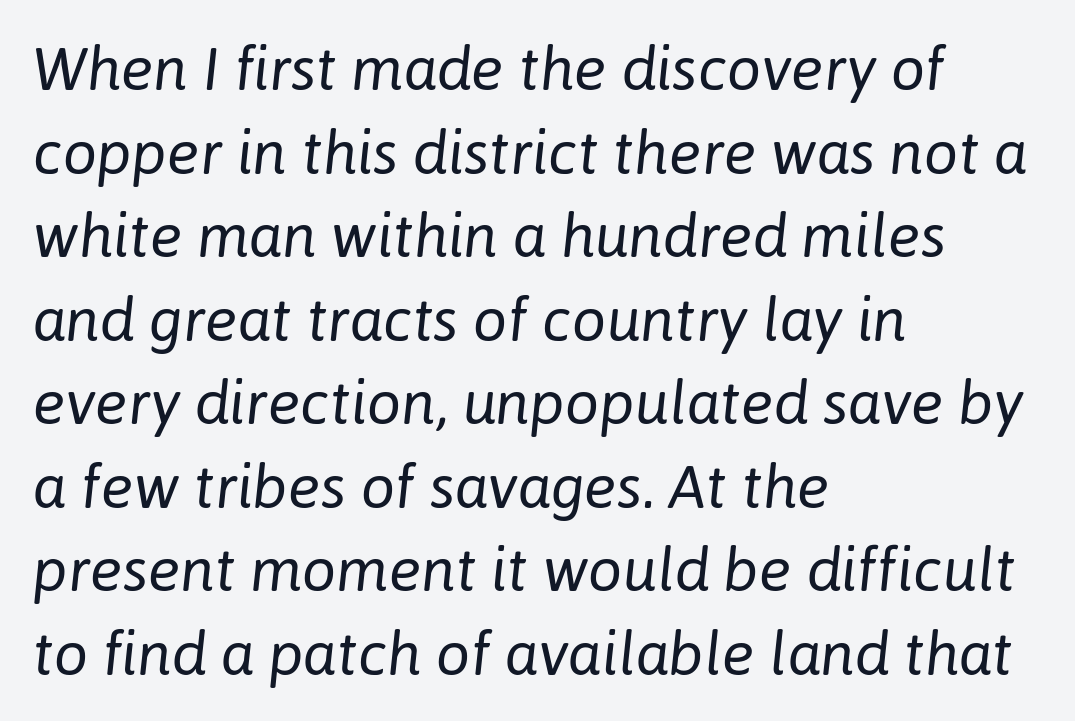
{"italic": "yes", "lean": "right", "slant_degrees": 6, "bold": "no", "weight": "regular", "width": "normal", "stroke_contrast": "low", "x_height": "medium", "monospaced": "no", "underline": "no", "align": "left", "line_spacing": "normal", "line_spacing_ratio": 1.37, "letter_spacing": "normal", "letter_spacing_em": 0.0, "glyph_px": 61}
